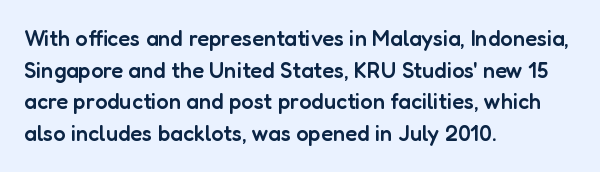
{"italic": "no", "bold": "semi", "underline": "no", "align": "left", "line_spacing": "normal", "line_spacing_ratio": 1.44, "letter_spacing": "normal", "letter_spacing_em": 0.0, "glyph_px": 22}
